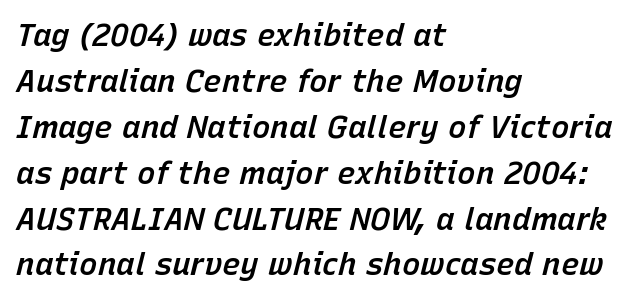
Q: Is the text bold? A: Semi-bold.
Q: Is the text italic (slanted)? A: Yes, it leans right by about 15 degrees.
Q: Is the text underlined? A: No.
Q: How is the paragraph aligned? A: Left-aligned.
Q: Is the spacing between letters normal or unusually wide? A: Normal.
Q: Is the spacing between lines tight, normal or loose? A: Normal.
Q: Width (condensed, normal, or wide)? A: Normal.
Q: Stroke contrast? A: Low.
Q: x-height? A: Medium.
Q: Monospaced? A: No.
